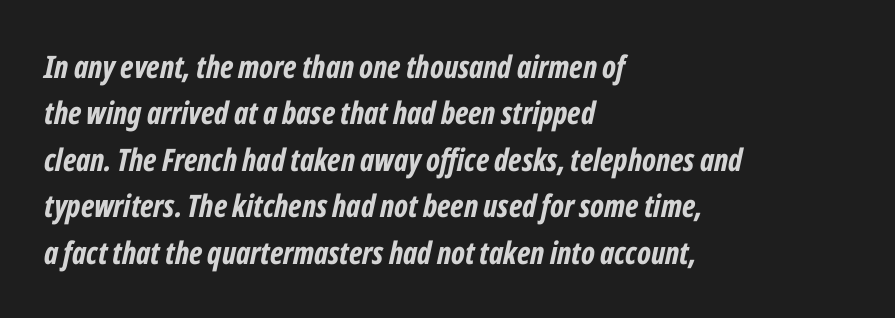
The image shows 31 px bold, condensed type, italic (leaning right); set left-aligned, normal line spacing (1.5x), normal letter spacing, not underlined; low stroke contrast and a medium x-height.
